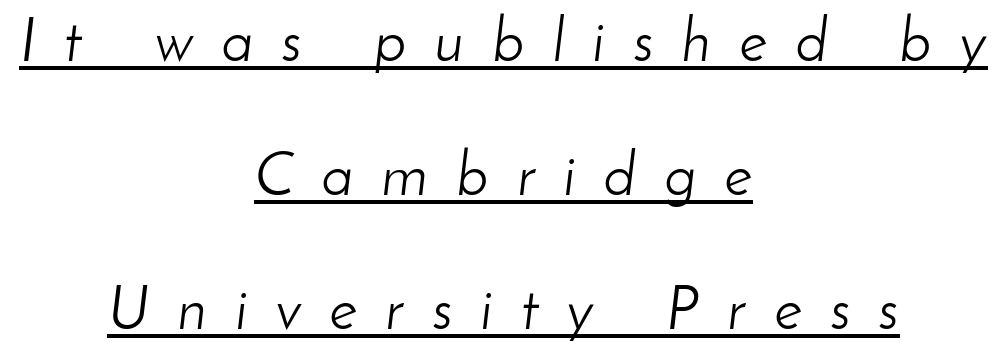
{"italic": "yes", "lean": "right", "slant_degrees": 8, "bold": "no", "weight": "light", "width": "normal", "stroke_contrast": "low", "x_height": "small", "monospaced": "no", "underline": "yes", "align": "center", "line_spacing": "loose", "line_spacing_ratio": 2.23, "letter_spacing": "wide", "letter_spacing_em": 0.48, "glyph_px": 60}
